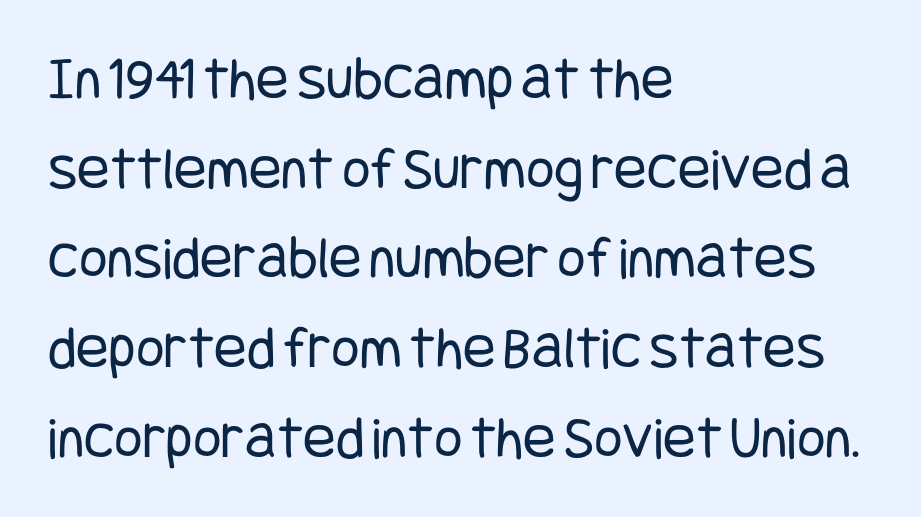
{"serif": "no", "italic": "no", "bold": "no", "weight": "regular", "width": "condensed", "stroke_contrast": "low", "x_height": "large", "underline": "no", "align": "left", "line_spacing": "normal", "line_spacing_ratio": 1.47, "letter_spacing": "normal", "letter_spacing_em": 0.0, "glyph_px": 61}
